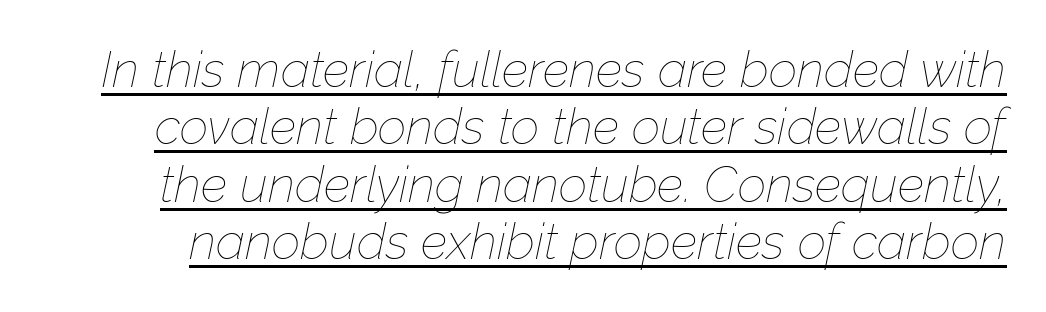
Q: Is the text bold? A: No.
Q: Is the text italic (slanted)? A: Yes, it leans right by about 12 degrees.
Q: Is the text underlined? A: Yes.
Q: Is the spacing between letters normal or unusually wide? A: Normal.
Q: Is the spacing between lines tight, normal or loose? A: Tight.
Q: Width (condensed, normal, or wide)? A: Normal.
Q: Stroke contrast? A: Low.
Q: x-height? A: Medium.
Q: Monospaced? A: No.
